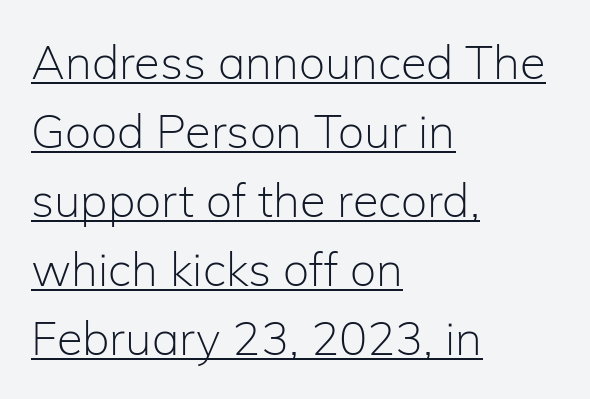
Q: Is the text bold? A: No.
Q: Is the text italic (slanted)? A: No, it is upright.
Q: Is the typeface a serif or a sans-serif typeface? A: Sans-serif.
Q: Is the text underlined? A: Yes.
Q: How is the paragraph aligned? A: Left-aligned.
Q: Is the spacing between letters normal or unusually wide? A: Normal.
Q: Is the spacing between lines tight, normal or loose? A: Normal.
Q: Width (condensed, normal, or wide)? A: Normal.
Q: Stroke contrast? A: Low.
Q: x-height? A: Medium.
Q: Monospaced? A: No.
